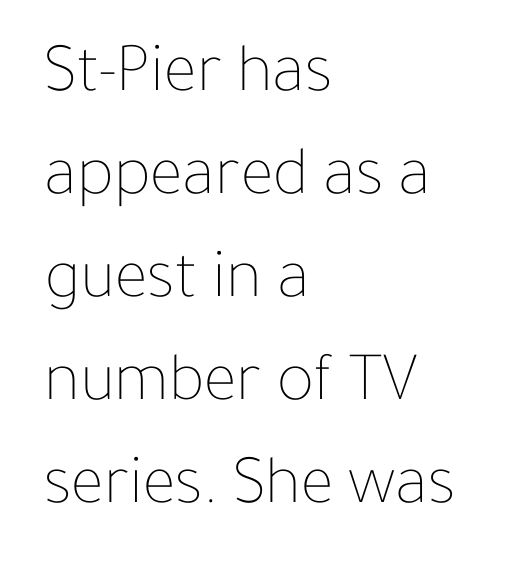
The image shows 70 px thin type, upright; set left-aligned, normal line spacing (1.47x), normal letter spacing, not underlined; low stroke contrast and a medium x-height.
